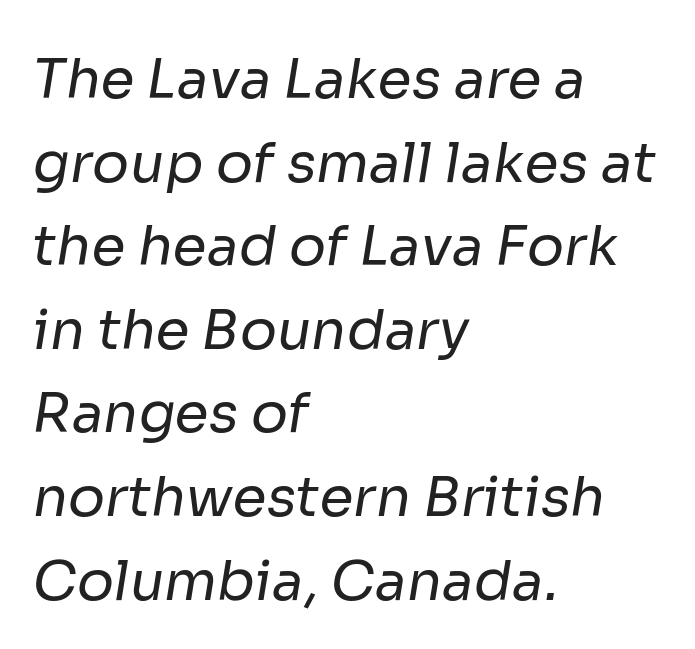
Q: Is the text bold? A: No.
Q: Is the typeface a serif or a sans-serif typeface? A: Sans-serif.
Q: Is the text underlined? A: No.
Q: How is the paragraph aligned? A: Left-aligned.
Q: Is the spacing between letters normal or unusually wide? A: Normal.
Q: Is the spacing between lines tight, normal or loose? A: Normal.
Q: Width (condensed, normal, or wide)? A: Normal.
Q: Stroke contrast? A: Low.
Q: x-height? A: Medium.
Q: Monospaced? A: No.
